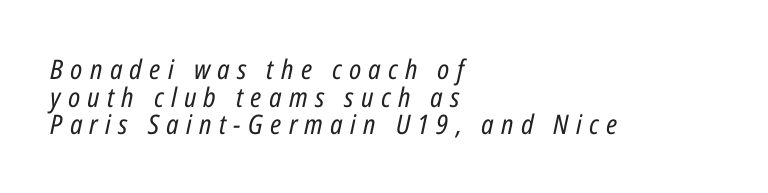
Q: Is the text bold? A: No.
Q: Is the text italic (slanted)? A: Yes, it leans right by about 12 degrees.
Q: Is the text underlined? A: No.
Q: How is the paragraph aligned? A: Left-aligned.
Q: Is the spacing between letters normal or unusually wide? A: Unusually wide.
Q: Is the spacing between lines tight, normal or loose? A: Tight.
